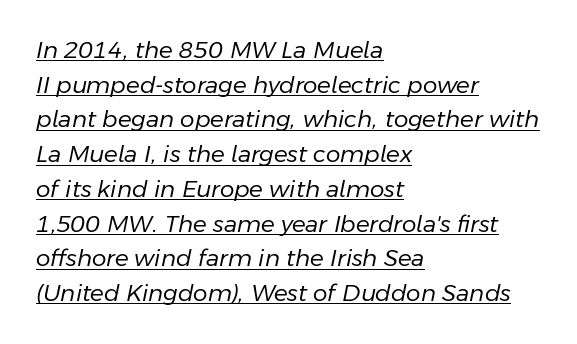
The image shows 23 px text type, italic (leaning right); set left-aligned, normal line spacing (1.51x), normal letter spacing, underlined.
